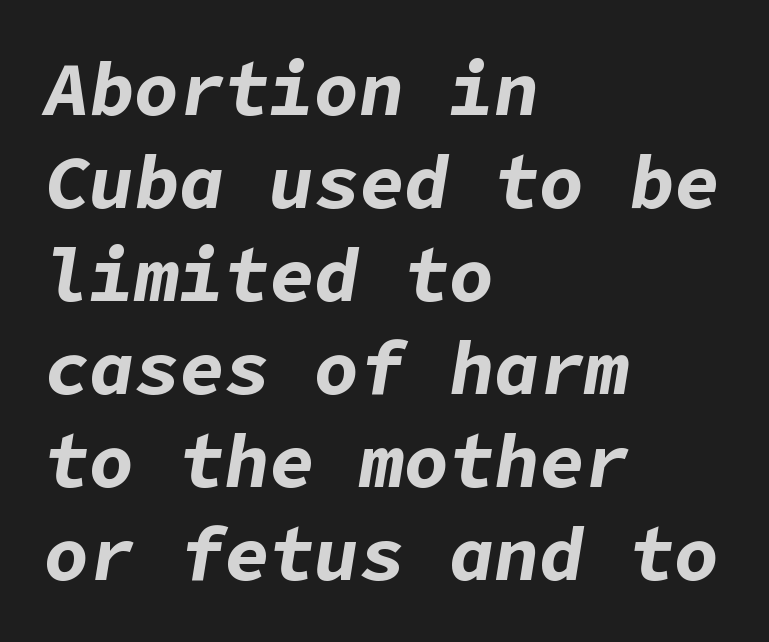
Q: Is the text bold? A: Yes.
Q: Is the text italic (slanted)? A: Yes, it leans right by about 9 degrees.
Q: Is the text underlined? A: No.
Q: How is the paragraph aligned? A: Left-aligned.
Q: Is the spacing between letters normal or unusually wide? A: Normal.
Q: Width (condensed, normal, or wide)? A: Normal.
Q: Stroke contrast? A: Low.
Q: x-height? A: Medium.
